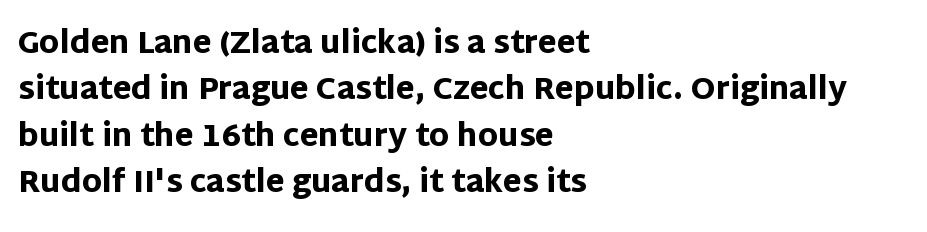
The image shows 30 px heavy sans-serif type, upright; set left-aligned, normal line spacing (1.55x), normal letter spacing, not underlined; low stroke contrast and a large x-height.
